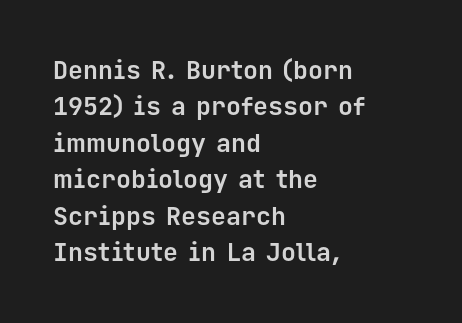
The letters are bold, with thick, heavy strokes. If you measured baseline to baseline, you'd find a middling distance. Posture: straight, roman, zero tilt. No word sits above an underline.
